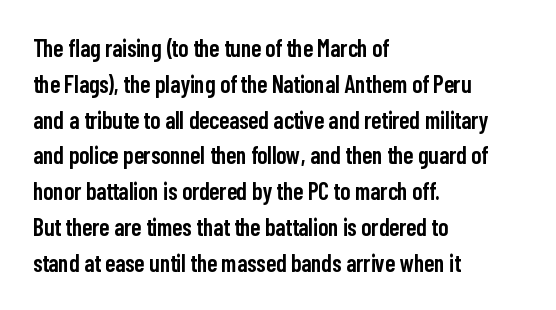
Q: Is the text bold? A: Semi-bold.
Q: Is the text italic (slanted)? A: No, it is upright.
Q: Is the text underlined? A: No.
Q: How is the paragraph aligned? A: Left-aligned.
Q: Is the spacing between letters normal or unusually wide? A: Normal.
Q: Is the spacing between lines tight, normal or loose? A: Normal.
